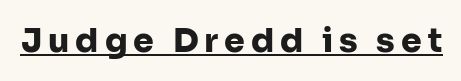
Do the characters align in a grid? No, the font is proportional. The type family on display is of the sans-serif kind. Like a heading marked for emphasis, these lines bear an underscore. These words are printed bold, with thick strokes throughout. Tall strokes in this sample are plumb rather than angled.
